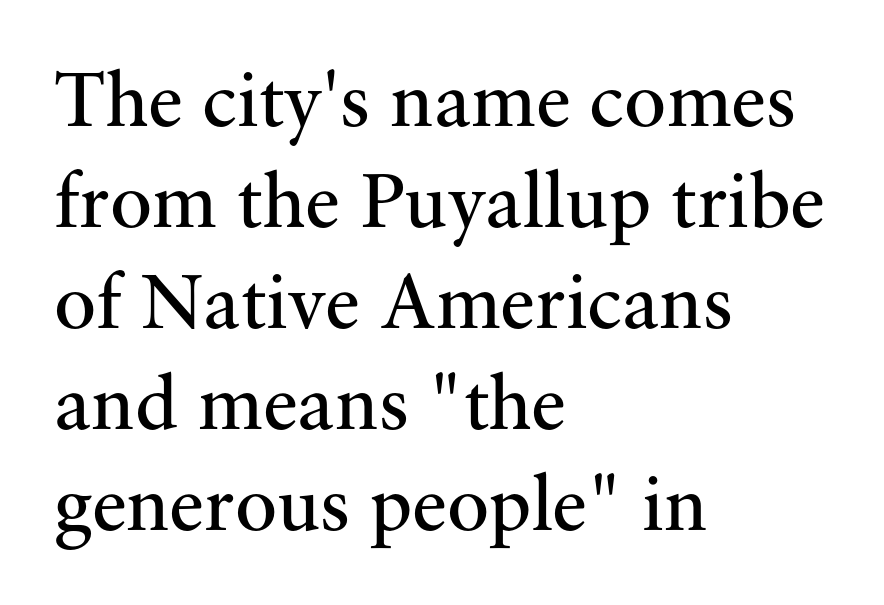
Q: Is the text bold? A: No.
Q: Is the text italic (slanted)? A: No, it is upright.
Q: Is the typeface a serif or a sans-serif typeface? A: Serif.
Q: Is the text underlined? A: No.
Q: How is the paragraph aligned? A: Left-aligned.
Q: Is the spacing between letters normal or unusually wide? A: Normal.
Q: Is the spacing between lines tight, normal or loose? A: Normal.
Q: Width (condensed, normal, or wide)? A: Normal.
Q: Stroke contrast? A: Medium.
Q: x-height? A: Small.
Q: Monospaced? A: No.
